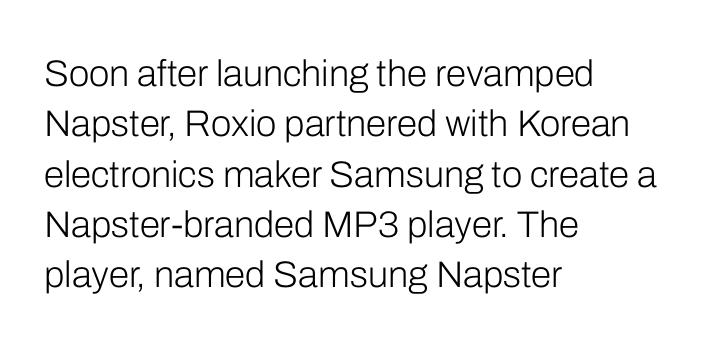
The image shows 37 px light sans-serif type, upright; set left-aligned, normal line spacing (1.36x), normal letter spacing, not underlined; low stroke contrast and a medium x-height.
